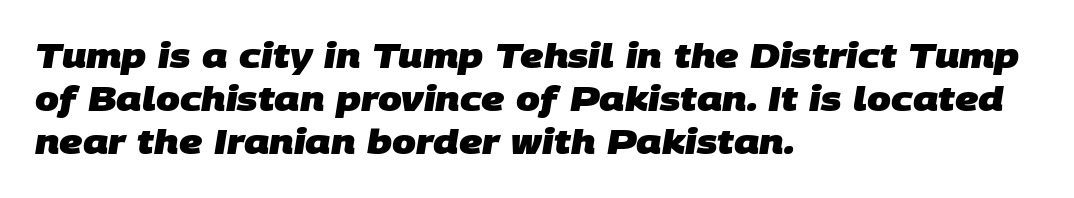
{"serif": "no", "bold": "yes", "weight": "heavy", "width": "normal", "stroke_contrast": "low", "x_height": "large", "monospaced": "no", "underline": "no", "align": "left", "line_spacing": "normal", "line_spacing_ratio": 1.27, "letter_spacing": "normal", "letter_spacing_em": 0.0, "glyph_px": 34}
